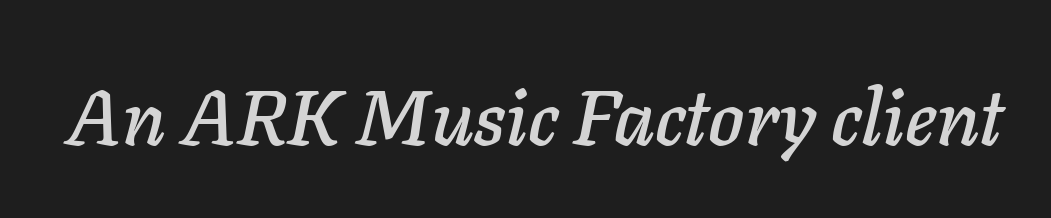
The image shows 77 px text type, italic (leaning right); set normal letter spacing, not underlined; low stroke contrast and a medium x-height.
